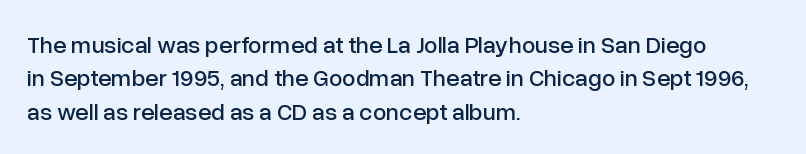
Style check: upright. Bare-footed words on every line. The passage shown has conventional tracking throughout. If you measured baseline to baseline, you'd find a middling distance. A student would call this left alignment; a typographer would say flush left, rag right.
